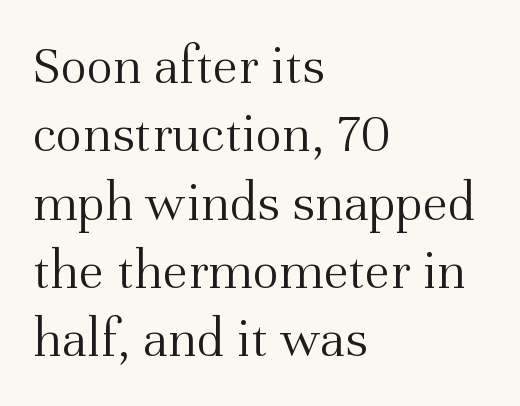
{"serif": "yes", "italic": "no", "bold": "no", "weight": "light", "width": "normal", "stroke_contrast": "medium", "x_height": "medium", "monospaced": "no", "underline": "no", "align": "left", "line_spacing_ratio": 1.22, "letter_spacing": "normal", "letter_spacing_em": 0.0, "glyph_px": 56}
